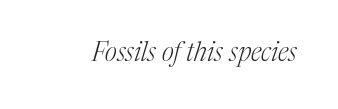
This rendering features lettering with no underline. In terms of letterspacing, this is plain default setting. It's the slanting kind of type. The strokes are not fattened; the text isn't bold.
